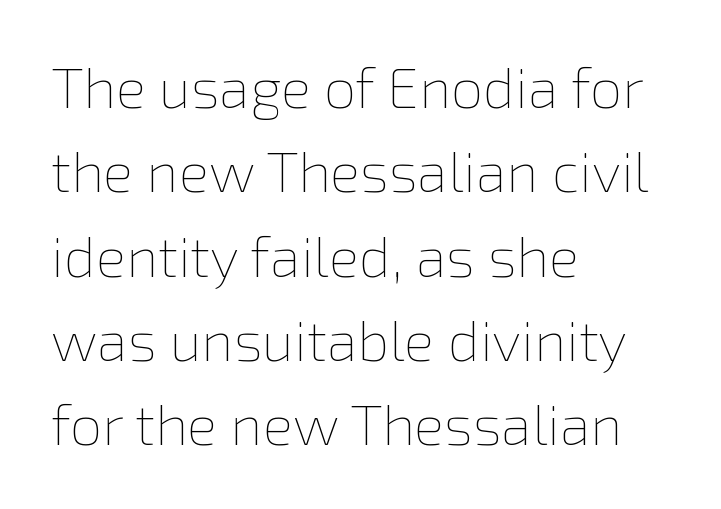
The image shows 57 px thin type, upright; set left-aligned, normal line spacing (1.48x), normal letter spacing, not underlined; a medium x-height.
